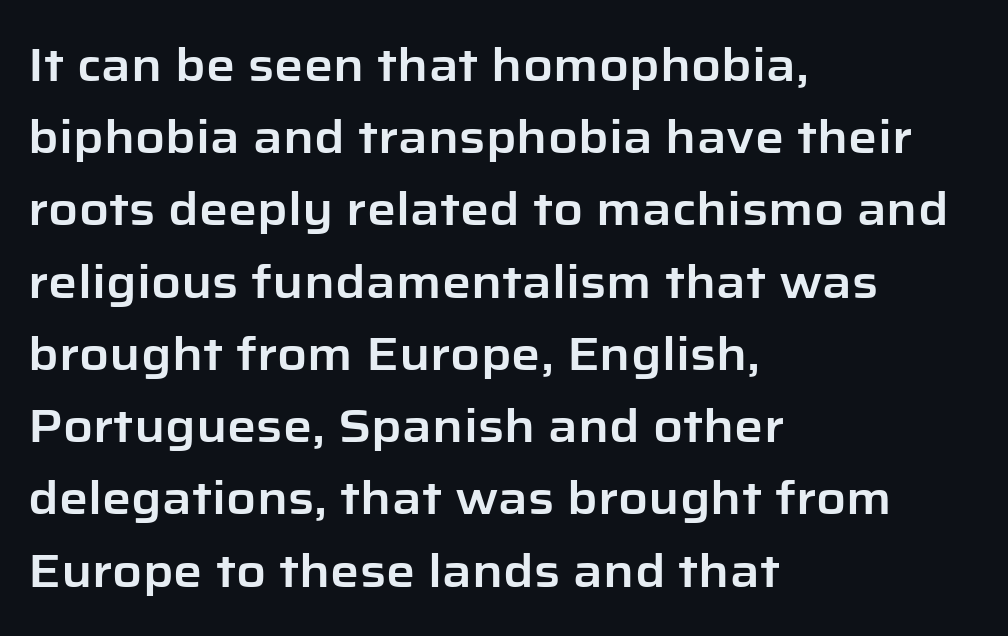
Between one letter and the next there's only the usual sliver of space. Do the letters lean? They stand straight. Font category for this specimen: sans-serif. The space beneath each line is pristine and unruled.
